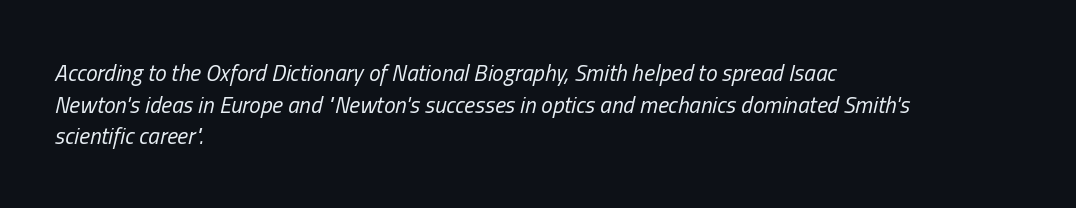
Tracking value appears to be zero — textbook default spacing. Normally led — the rows are evenly, conventionally spaced. Letters rest on an invisible, unmarked baseline. Italic? Definitely — the glyphs are oblique. Teacher's note: observe the even left margin — that is flush-left alignment. Heaviness? Minimal to ordinary, like unemphasized prose.
